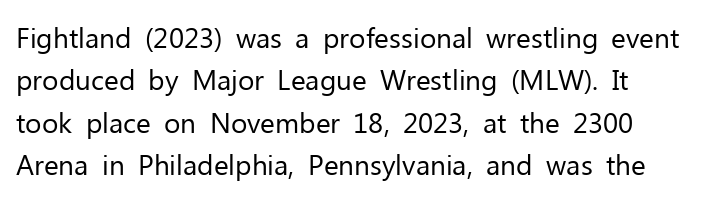
{"serif": "no", "italic": "no", "bold": "no", "weight": "regular", "width": "normal", "stroke_contrast": "low", "x_height": "medium", "monospaced": "no", "underline": "no", "line_spacing": "normal", "line_spacing_ratio": 1.51, "letter_spacing": "normal", "letter_spacing_em": 0.0, "glyph_px": 28}
